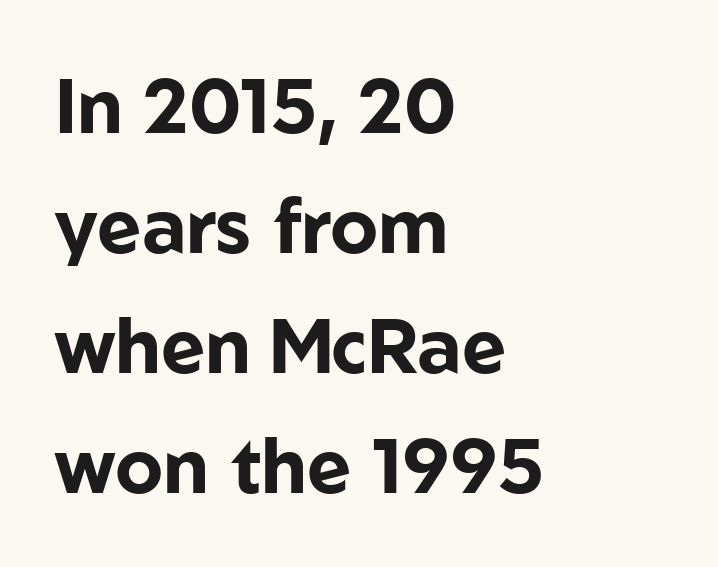
The image shows 76 px bold sans-serif type, upright; set left-aligned, normal line spacing (1.58x), normal letter spacing, not underlined; low stroke contrast and a medium x-height.
